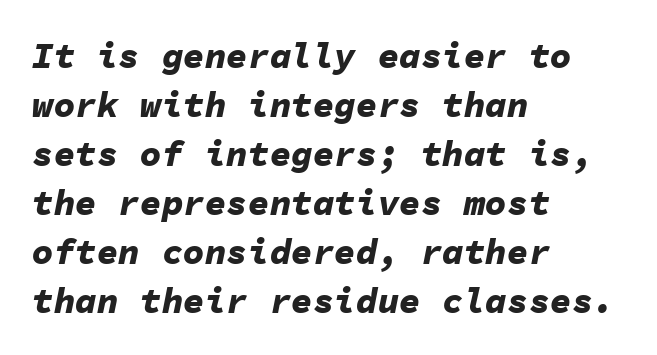
Q: Is the text bold? A: Yes.
Q: Is the text italic (slanted)? A: Yes, it leans right by about 11 degrees.
Q: Is the text underlined? A: No.
Q: How is the paragraph aligned? A: Left-aligned.
Q: Is the spacing between letters normal or unusually wide? A: Normal.
Q: Is the spacing between lines tight, normal or loose? A: Normal.
Q: Width (condensed, normal, or wide)? A: Normal.
Q: Stroke contrast? A: Low.
Q: x-height? A: Medium.
Q: Monospaced? A: Yes.
